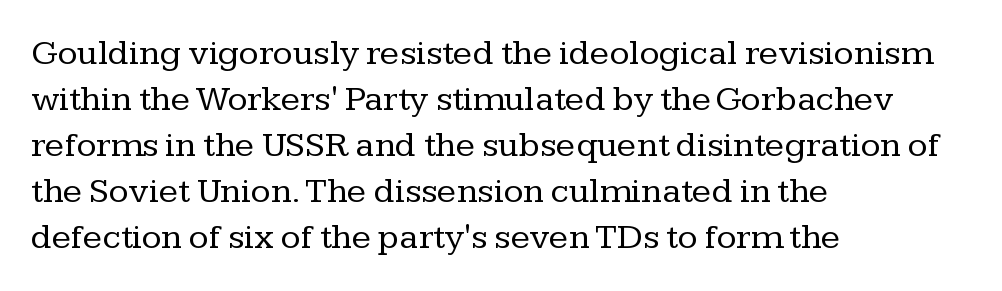
The image shows 36 px regular-weight serif type, upright; set left-aligned, normal line spacing (1.28x), normal letter spacing, not underlined; low stroke contrast and a medium x-height.
